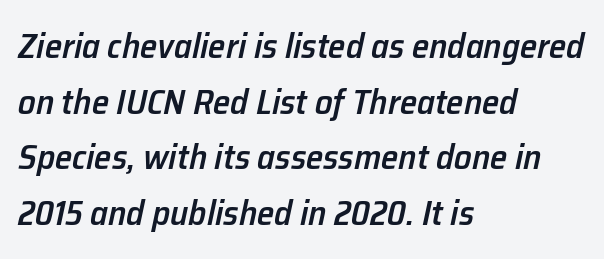
The image shows 35 px semibold type, italic (leaning right); set left-aligned, normal line spacing (1.59x), normal letter spacing, not underlined; low stroke contrast and a medium x-height.
